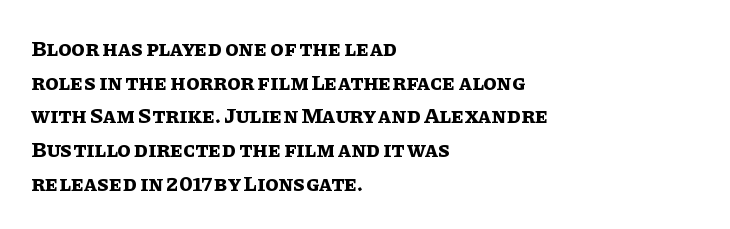
Q: Is the text bold? A: Yes.
Q: Is the text italic (slanted)? A: No, it is upright.
Q: Is the text underlined? A: No.
Q: How is the paragraph aligned? A: Left-aligned.
Q: Is the spacing between letters normal or unusually wide? A: Normal.
Q: Is the spacing between lines tight, normal or loose? A: Normal.
